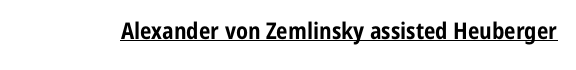
Q: Is the text bold? A: Yes.
Q: Is the text italic (slanted)? A: No, it is upright.
Q: Is the text underlined? A: Yes.
Q: Is the spacing between letters normal or unusually wide? A: Normal.
